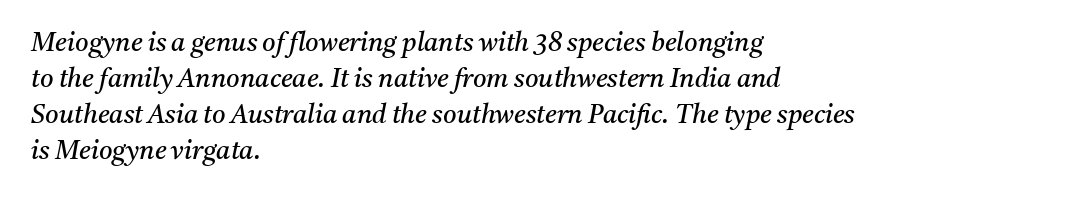
Evenly set lines give the paragraph a standard silhouette. This rendering features lettering with no underline. No extra ink here — the face is not bold. Posture: slanted.
